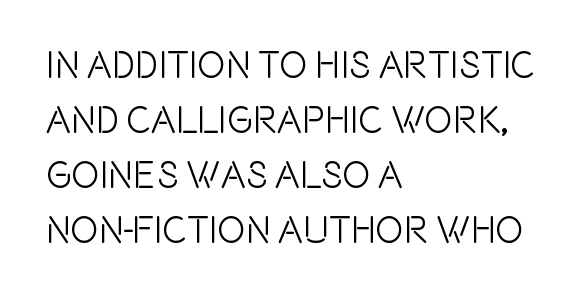
Q: Is the text italic (slanted)? A: No, it is upright.
Q: Is the typeface a serif or a sans-serif typeface? A: Sans-serif.
Q: Is the text underlined? A: No.
Q: How is the paragraph aligned? A: Left-aligned.
Q: Is the spacing between letters normal or unusually wide? A: Normal.
Q: Is the spacing between lines tight, normal or loose? A: Normal.
Q: Width (condensed, normal, or wide)? A: Condensed.
Q: x-height? A: Large.
Q: Monospaced? A: No.
